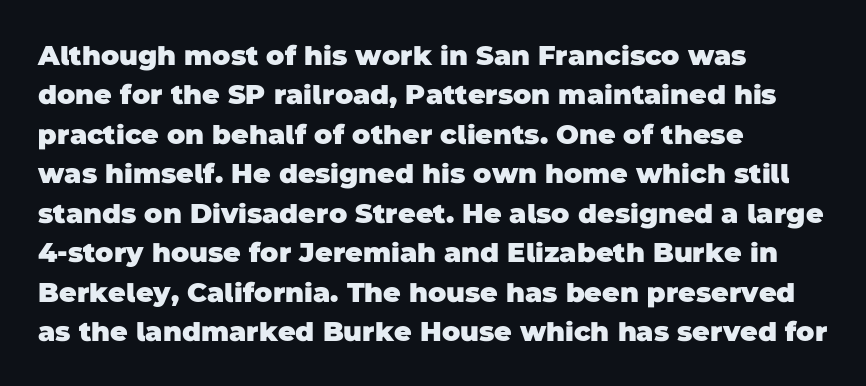
Q: Is the text bold? A: Yes.
Q: Is the text underlined? A: No.
Q: How is the paragraph aligned? A: Left-aligned.
Q: Is the spacing between letters normal or unusually wide? A: Normal.
Q: Is the spacing between lines tight, normal or loose? A: Normal.
